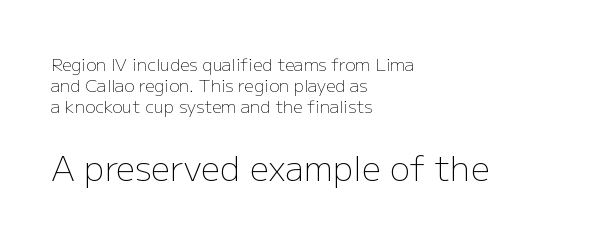
{"serif": "no", "italic": "no", "bold": "no", "weight": "light", "width": "normal", "stroke_contrast": "low", "x_height": "medium", "monospaced": "no", "underline": "no", "align": "left", "line_spacing_ratio": 1.23, "letter_spacing": "normal", "letter_spacing_em": 0.0, "larger_block": "second", "size_ratio": 2.0, "glyph_px": 34}
